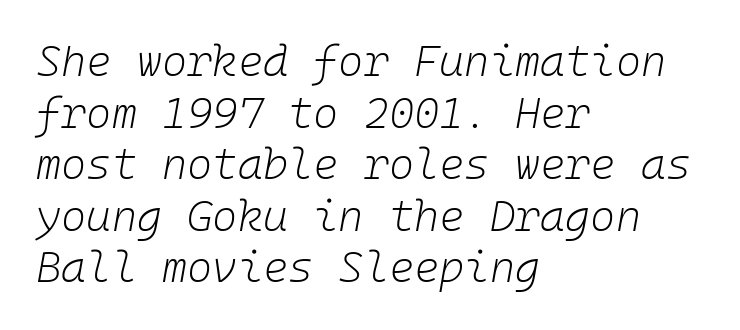
Nobody drew a line under any word here. Tracking value appears to be zero — textbook default spacing. Leftover space on each line is placed entirely after the last word. Spacing verdict: monospaced, one width for all characters. Stroke mass is kept to a normal reading level or below. You can tell it's italic because the verticals aren't actually vertical.
